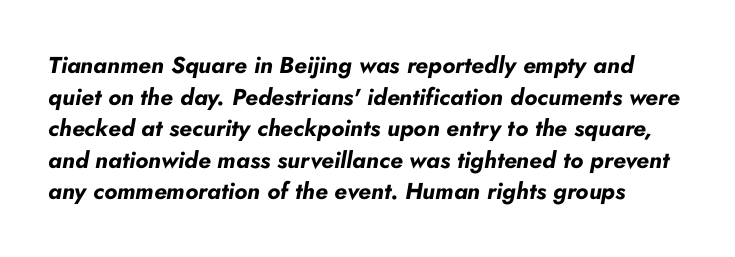
The image shows 23 px bold type, italic (leaning right); set normal line spacing (1.37x), normal letter spacing, not underlined.
